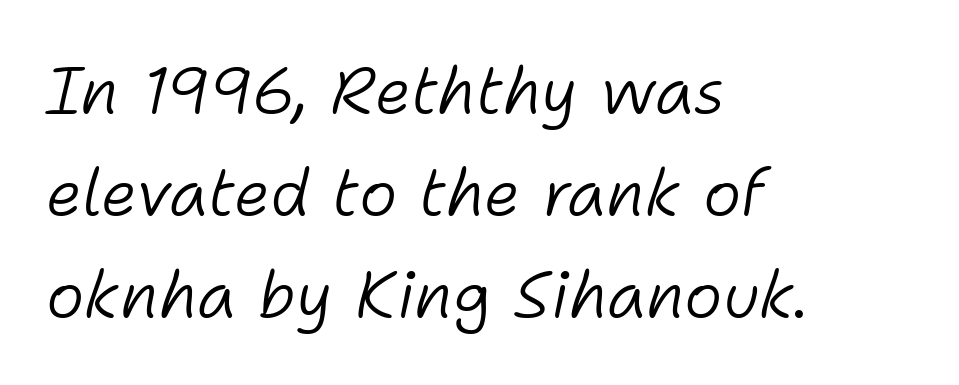
{"italic": "yes", "lean": "right", "slant_degrees": 11, "bold": "no", "weight": "light", "width": "normal", "stroke_contrast": "low", "x_height": "medium", "monospaced": "no", "underline": "no", "align": "left", "line_spacing": "normal", "line_spacing_ratio": 1.57, "letter_spacing": "normal", "letter_spacing_em": 0.0, "glyph_px": 65}
